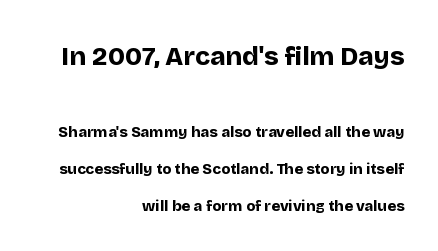
Q: Is the text bold? A: Yes.
Q: Is the text italic (slanted)? A: No, it is upright.
Q: Is the text underlined? A: No.
Q: How is the paragraph aligned? A: Right-aligned.
Q: Is the spacing between letters normal or unusually wide? A: Normal.
Q: Is the spacing between lines tight, normal or loose? A: Loose.
Q: Which block of text is set in a larger size, the first (top) or the second (bottom)? A: The first (top) one.
